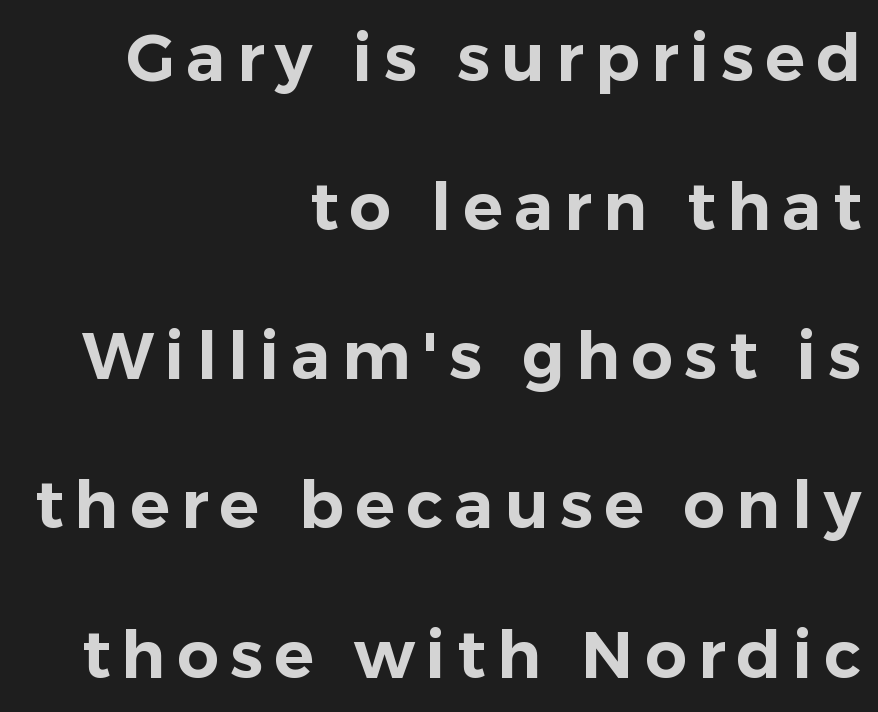
Q: Is the text italic (slanted)? A: No, it is upright.
Q: Is the typeface a serif or a sans-serif typeface? A: Sans-serif.
Q: Is the text underlined? A: No.
Q: How is the paragraph aligned? A: Right-aligned.
Q: Is the spacing between lines tight, normal or loose? A: Loose.
Q: Width (condensed, normal, or wide)? A: Normal.
Q: Stroke contrast? A: Low.
Q: x-height? A: Medium.
Q: Monospaced? A: No.
